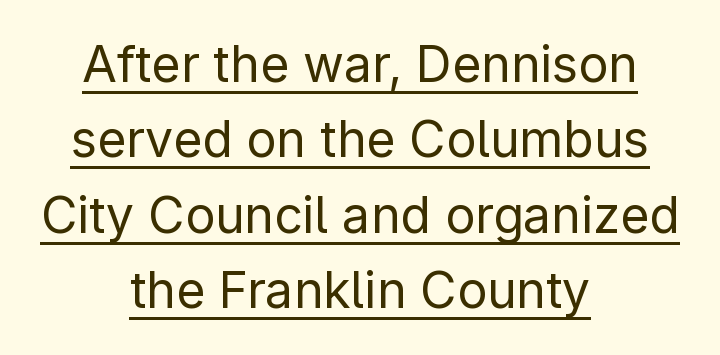
Q: Is the text bold? A: No.
Q: Is the text italic (slanted)? A: No, it is upright.
Q: Is the typeface a serif or a sans-serif typeface? A: Sans-serif.
Q: Is the text underlined? A: Yes.
Q: How is the paragraph aligned? A: Centered.
Q: Is the spacing between letters normal or unusually wide? A: Normal.
Q: Is the spacing between lines tight, normal or loose? A: Normal.
Q: Width (condensed, normal, or wide)? A: Normal.
Q: Stroke contrast? A: Low.
Q: x-height? A: Medium.
Q: Monospaced? A: No.
